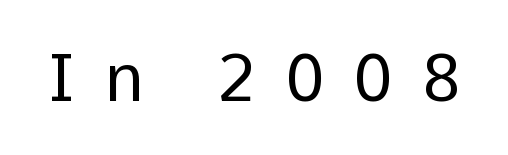
{"serif": "no", "italic": "no", "bold": "no", "weight": "regular", "width": "normal", "stroke_contrast": "low", "x_height": "medium", "monospaced": "no", "underline": "no", "letter_spacing": "wide", "letter_spacing_em": 0.42, "glyph_px": 66}
